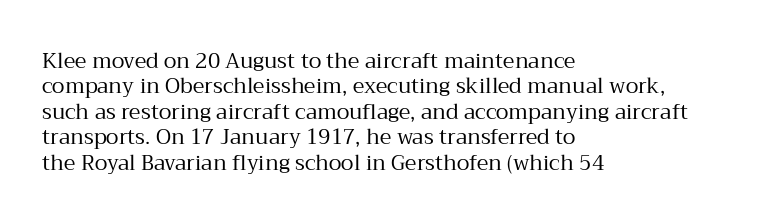
The image shows 21 px text type, upright; set left-aligned, line spacing 1.21x, normal letter spacing, not underlined.
